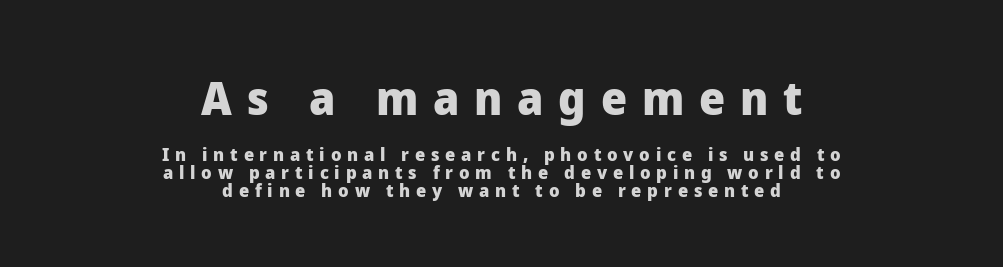
These lines are centered, leaving both edges ragged. The area under the type is left untouched. In terms of letterform style, serifs are entirely absent. Size hierarchy here favors the leading block over the trailing one.
